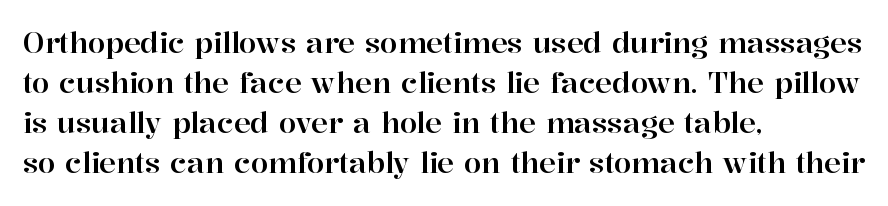
Q: Is the text italic (slanted)? A: No, it is upright.
Q: Is the typeface a serif or a sans-serif typeface? A: Serif.
Q: Is the text underlined? A: No.
Q: How is the paragraph aligned? A: Left-aligned.
Q: Is the spacing between letters normal or unusually wide? A: Normal.
Q: Is the spacing between lines tight, normal or loose? A: Normal.
Q: Width (condensed, normal, or wide)? A: Normal.
Q: Stroke contrast? A: High.
Q: x-height? A: Medium.
Q: Monospaced? A: No.
